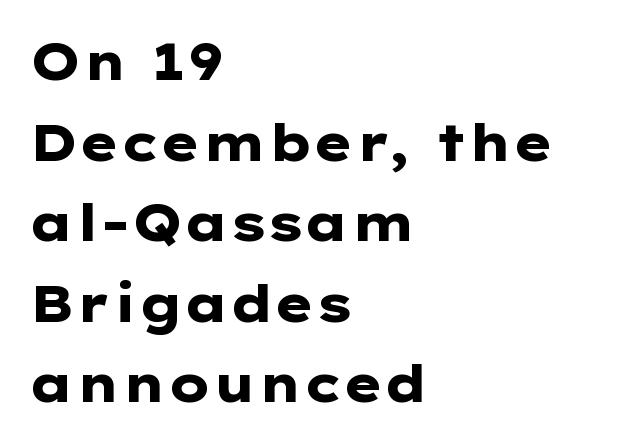
The image shows 51 px heavy, wide sans-serif type, upright; set left-aligned, normal line spacing (1.58x), normal letter spacing, not underlined; low stroke contrast and a medium x-height.
